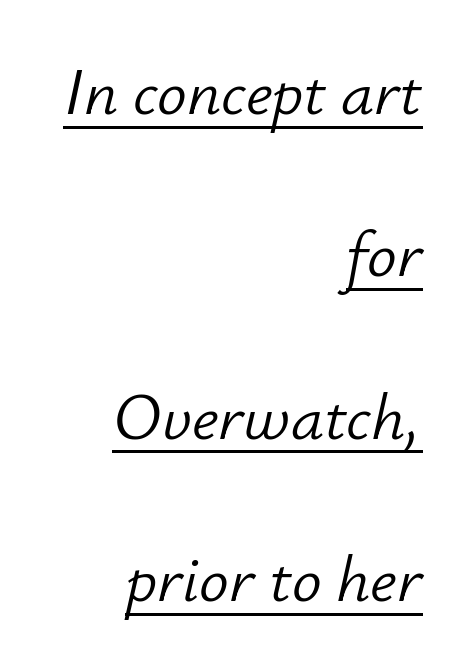
Q: Is the text bold? A: No.
Q: Is the text italic (slanted)? A: Yes, it leans right by about 12 degrees.
Q: Is the text underlined? A: Yes.
Q: How is the paragraph aligned? A: Right-aligned.
Q: Is the spacing between letters normal or unusually wide? A: Normal.
Q: Is the spacing between lines tight, normal or loose? A: Loose.
Q: Width (condensed, normal, or wide)? A: Normal.
Q: Stroke contrast? A: Low.
Q: x-height? A: Small.
Q: Monospaced? A: No.
